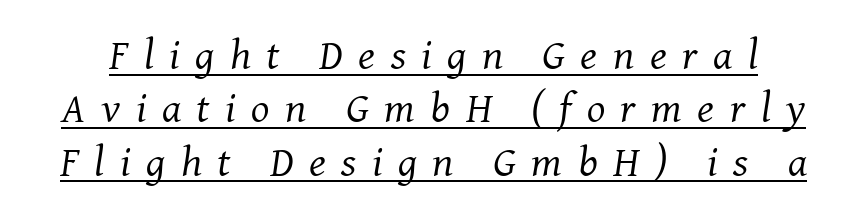
{"serif": "yes", "italic": "yes", "lean": "right", "slant_degrees": 8, "bold": "no", "weight": "regular", "width": "normal", "stroke_contrast": "medium", "x_height": "medium", "monospaced": "no", "underline": "yes", "line_spacing_ratio": 1.24, "letter_spacing": "wide", "letter_spacing_em": 0.36, "glyph_px": 43}
